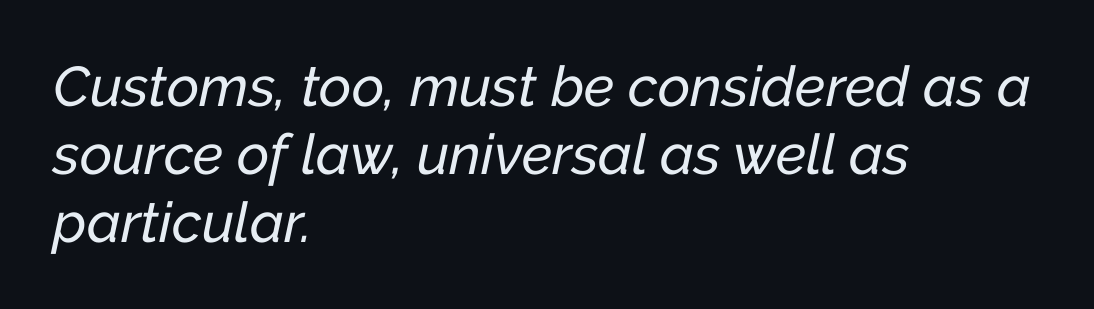
Q: Is the text italic (slanted)? A: Yes, it leans right by about 12 degrees.
Q: Is the text underlined? A: No.
Q: How is the paragraph aligned? A: Left-aligned.
Q: Is the spacing between letters normal or unusually wide? A: Normal.
Q: Width (condensed, normal, or wide)? A: Normal.
Q: Stroke contrast? A: Low.
Q: x-height? A: Medium.
Q: Monospaced? A: No.
